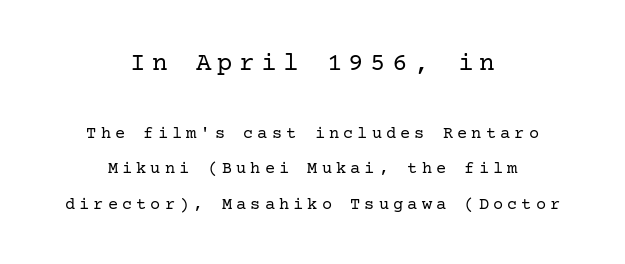
The image shows 26 px text type, upright; set centered, loose line spacing (2.08x), unusually wide letter spacing (+0.24 em), not underlined; the first (top) block is 1.53x larger.
